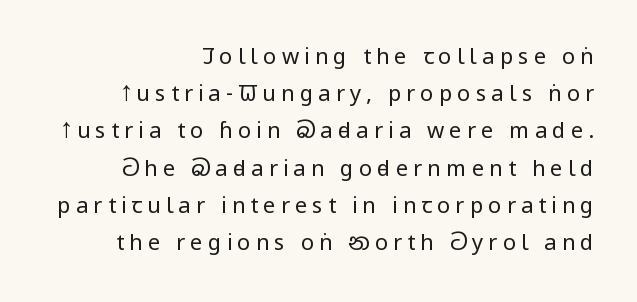
The image shows 22 px text type, upright; set right-aligned, normal line spacing (1.69x), unusually wide letter spacing (+0.23 em), not underlined.
